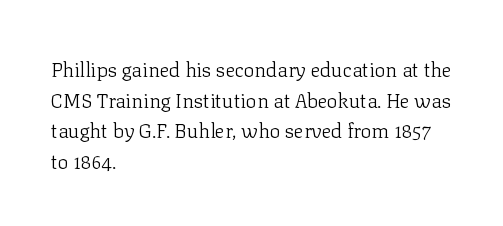
{"italic": "no", "bold": "no", "underline": "no", "align": "left", "line_spacing": "normal", "line_spacing_ratio": 1.53, "letter_spacing": "normal", "letter_spacing_em": 0.0, "glyph_px": 20}
